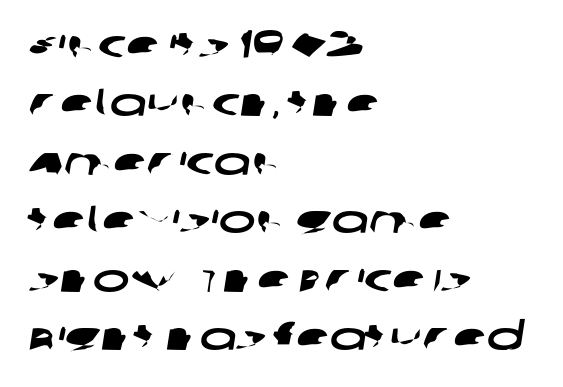
This sample has the flowing, uneven cadence of proportional lettering. Honestly, the letter spacing is just normal — you wouldn't notice it. I'd call this a sans setting — the letters go barefoot. Regarding leading, the lines here are spaced in the standard way. The baseline area is clear. Left-aligned paragraph, ragged on the right.
